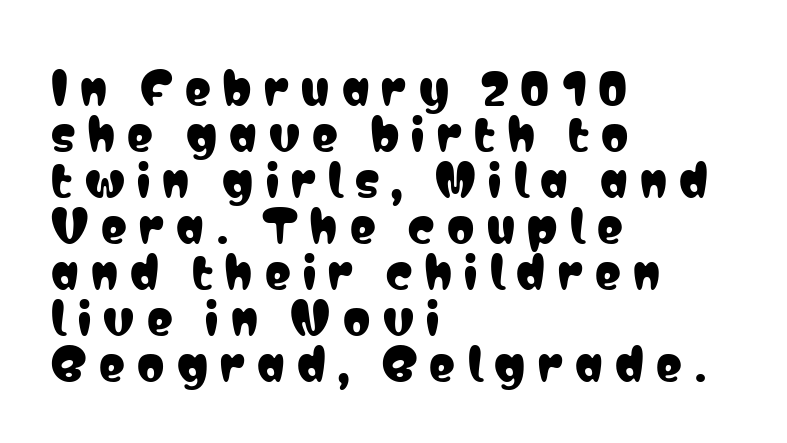
Letterform terminals end flat and unadorned throughout the passage. Beneath every word, the page is bare. Italic: no, the glyphs are upright roman. The compositor pushed each line to the left boundary.
